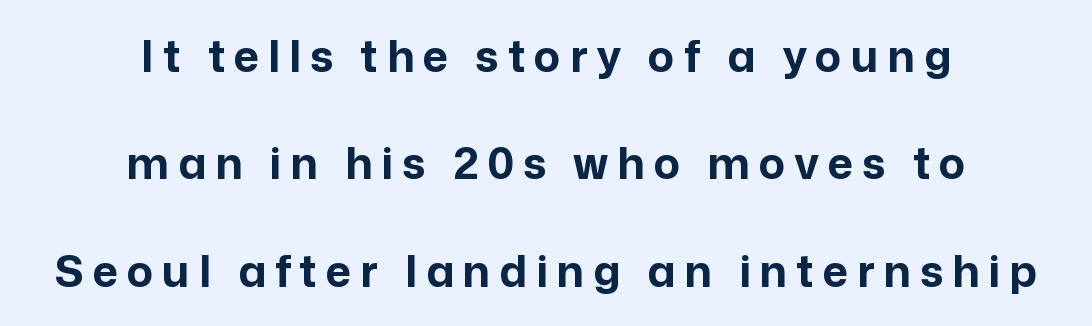
The image shows 44 px bold sans-serif type, upright; set centered, loose line spacing (2.44x), unusually wide letter spacing (+0.2 em), not underlined; low stroke contrast and a medium x-height.
